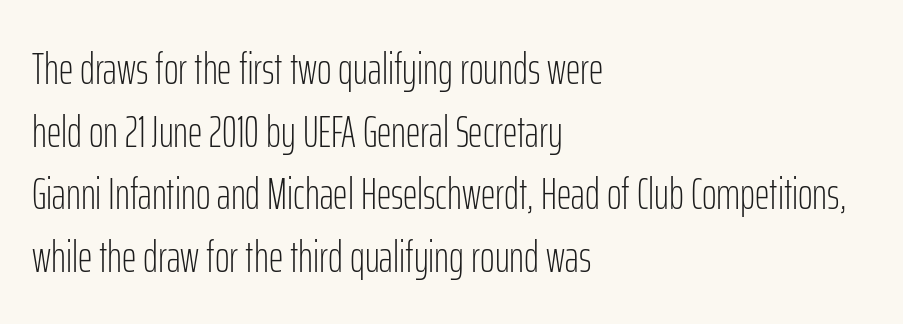
Does the type have serifs? No, each stem ends abruptly. The lettering stays uniformly vertical, giving the passage a roman look. The gaps between neighbouring characters are ordinary and unremarkable. Rows of type keep a routine distance in the vertical direction. Only glyphs here, with clear space below each row.
